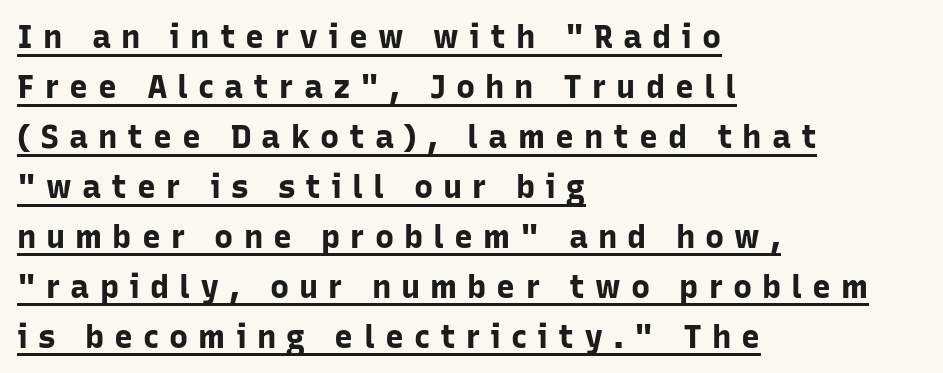
Q: Is the text bold? A: Yes.
Q: Is the text italic (slanted)? A: No, it is upright.
Q: Is the typeface a serif or a sans-serif typeface? A: Sans-serif.
Q: Is the text underlined? A: Yes.
Q: How is the paragraph aligned? A: Left-aligned.
Q: Is the spacing between letters normal or unusually wide? A: Unusually wide.
Q: Is the spacing between lines tight, normal or loose? A: Normal.
Q: Width (condensed, normal, or wide)? A: Normal.
Q: Stroke contrast? A: Low.
Q: x-height? A: Medium.
Q: Monospaced? A: No.
